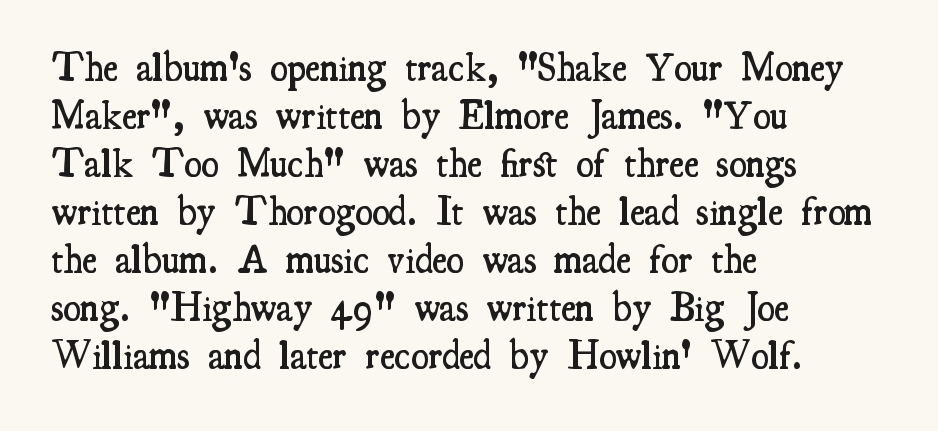
Q: Is the text bold? A: Semi-bold.
Q: Is the text italic (slanted)? A: No, it is upright.
Q: Is the typeface a serif or a sans-serif typeface? A: Serif.
Q: Is the text underlined? A: No.
Q: How is the paragraph aligned? A: Left-aligned.
Q: Is the spacing between letters normal or unusually wide? A: Normal.
Q: Width (condensed, normal, or wide)? A: Condensed.
Q: Stroke contrast? A: Medium.
Q: x-height? A: Small.
Q: Monospaced? A: No.
